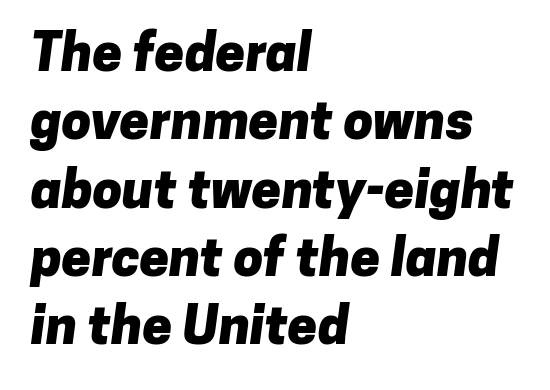
The image shows 53 px heavy sans-serif type; set left-aligned, normal line spacing (1.29x), normal letter spacing, not underlined; low stroke contrast and a medium x-height.
